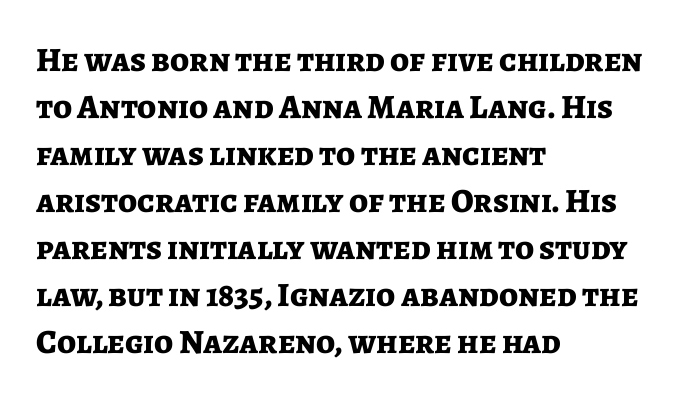
Does the weight exceed regular? Yes, all the way to bold. This sample uses plain, unmodified letter spacing. The letters carry no serifs — their stems end cleanly without finishing strokes. Here the designer chose a conventional face with non-uniform glyph widths. The type sits square on the baseline with zero lean. Teacher's note: observe the even left margin — that is flush-left alignment.
